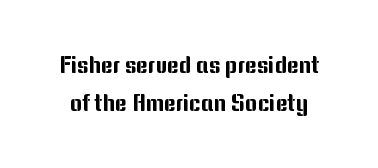
{"italic": "no", "underline": "no", "line_spacing": "normal", "line_spacing_ratio": 1.66, "letter_spacing": "normal", "letter_spacing_em": 0.0, "glyph_px": 23}
